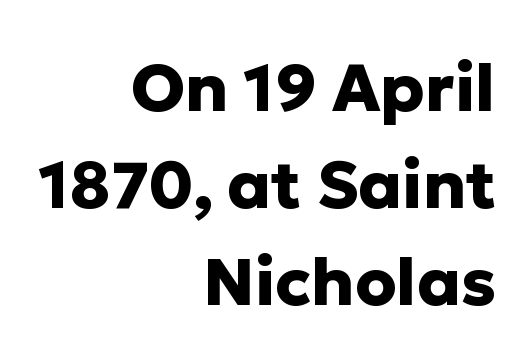
Q: Is the text bold? A: Yes.
Q: Is the text italic (slanted)? A: No, it is upright.
Q: Is the typeface a serif or a sans-serif typeface? A: Sans-serif.
Q: Is the text underlined? A: No.
Q: How is the paragraph aligned? A: Right-aligned.
Q: Is the spacing between letters normal or unusually wide? A: Normal.
Q: Is the spacing between lines tight, normal or loose? A: Normal.
Q: Width (condensed, normal, or wide)? A: Normal.
Q: Stroke contrast? A: Low.
Q: x-height? A: Medium.
Q: Monospaced? A: No.
